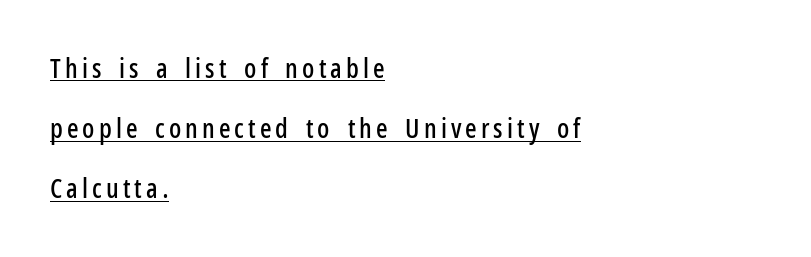
Q: Is the text italic (slanted)? A: No, it is upright.
Q: Is the text underlined? A: Yes.
Q: How is the paragraph aligned? A: Left-aligned.
Q: Is the spacing between lines tight, normal or loose? A: Loose.
